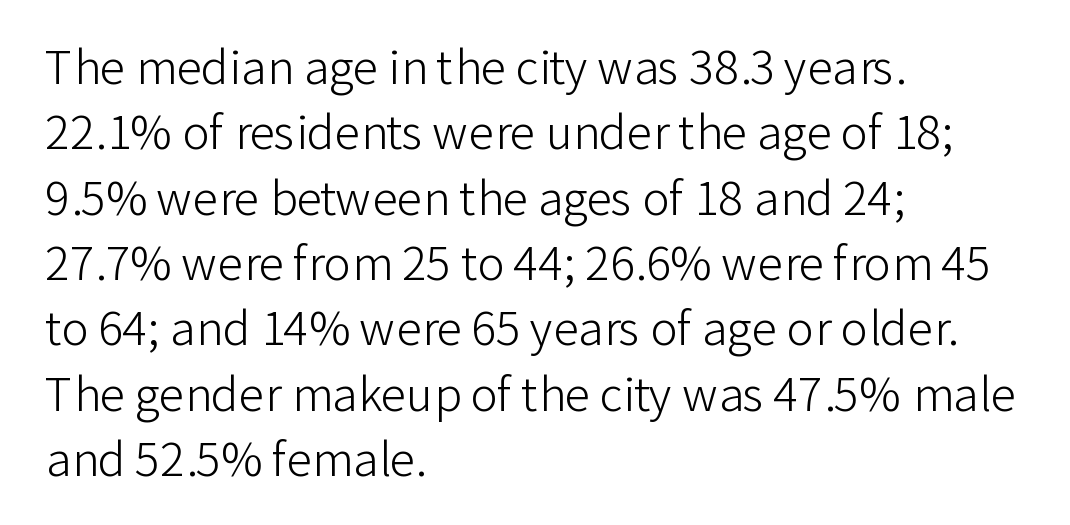
The image shows 46 px light sans-serif type, upright; set left-aligned, normal line spacing (1.42x), normal letter spacing, not underlined; low stroke contrast and a medium x-height.
